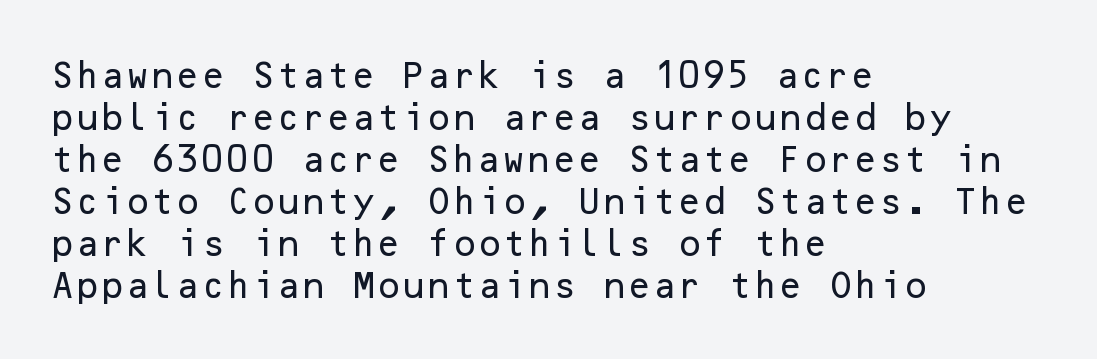
Q: Is the text italic (slanted)? A: No, it is upright.
Q: Is the typeface a serif or a sans-serif typeface? A: Sans-serif.
Q: Is the text underlined? A: No.
Q: How is the paragraph aligned? A: Left-aligned.
Q: Is the spacing between letters normal or unusually wide? A: Normal.
Q: Is the spacing between lines tight, normal or loose? A: Normal.
Q: Width (condensed, normal, or wide)? A: Normal.
Q: Stroke contrast? A: Low.
Q: x-height? A: Medium.
